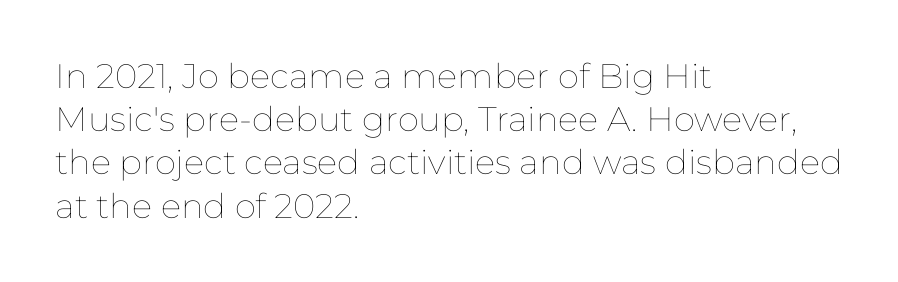
{"italic": "no", "bold": "no", "weight": "thin", "width": "normal", "stroke_contrast": "low", "x_height": "medium", "monospaced": "no", "underline": "no", "align": "left", "line_spacing": "normal", "line_spacing_ratio": 1.27, "letter_spacing": "normal", "letter_spacing_em": 0.0, "glyph_px": 34}
